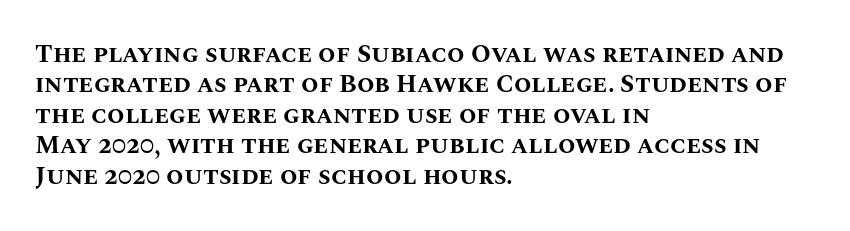
The image shows 25 px bold type, upright; set left-aligned, line spacing 1.22x, normal letter spacing, not underlined.
